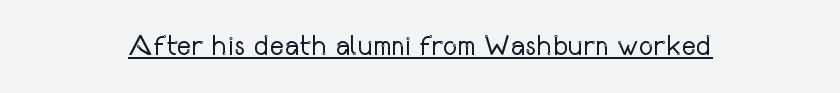
Q: Is the text bold? A: No.
Q: Is the text italic (slanted)? A: No, it is upright.
Q: Is the typeface a serif or a sans-serif typeface? A: Sans-serif.
Q: Is the text underlined? A: Yes.
Q: Is the spacing between letters normal or unusually wide? A: Normal.
Q: Width (condensed, normal, or wide)? A: Condensed.
Q: Stroke contrast? A: Low.
Q: x-height? A: Medium.
Q: Monospaced? A: No.
